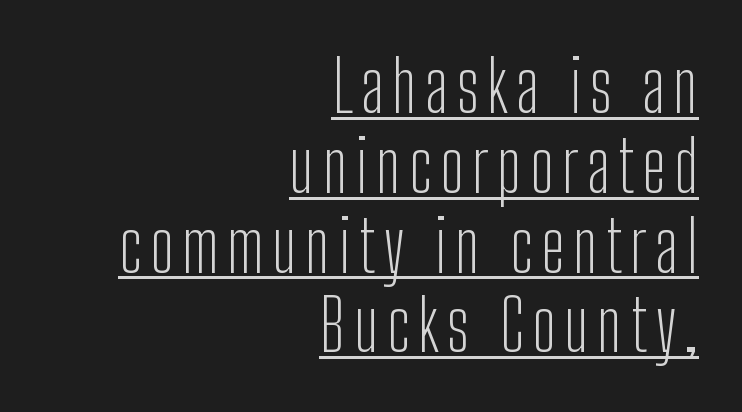
The image shows 70 px light, condensed sans-serif type, upright; set right-aligned, tight line spacing (1.14x), underlined; low stroke contrast and a medium x-height.
